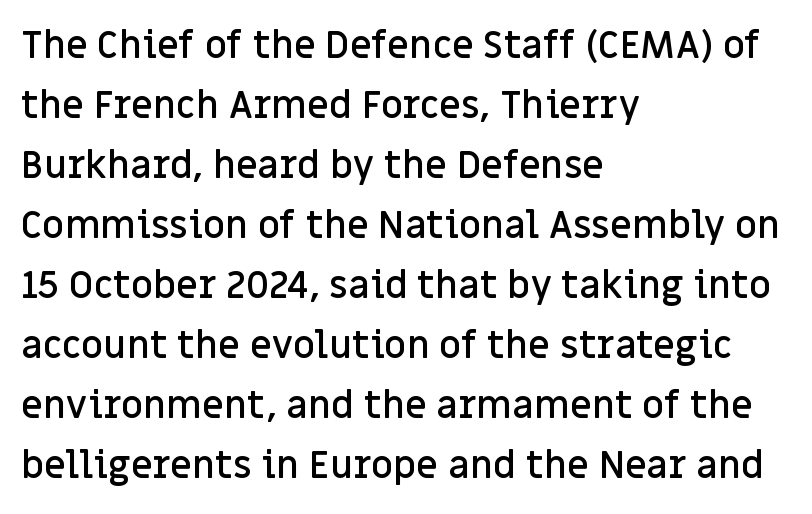
Q: Is the text bold? A: Semi-bold.
Q: Is the text italic (slanted)? A: No, it is upright.
Q: Is the typeface a serif or a sans-serif typeface? A: Sans-serif.
Q: Is the text underlined? A: No.
Q: How is the paragraph aligned? A: Left-aligned.
Q: Is the spacing between letters normal or unusually wide? A: Normal.
Q: Is the spacing between lines tight, normal or loose? A: Normal.
Q: Width (condensed, normal, or wide)? A: Normal.
Q: Stroke contrast? A: Low.
Q: x-height? A: Large.
Q: Monospaced? A: No.
